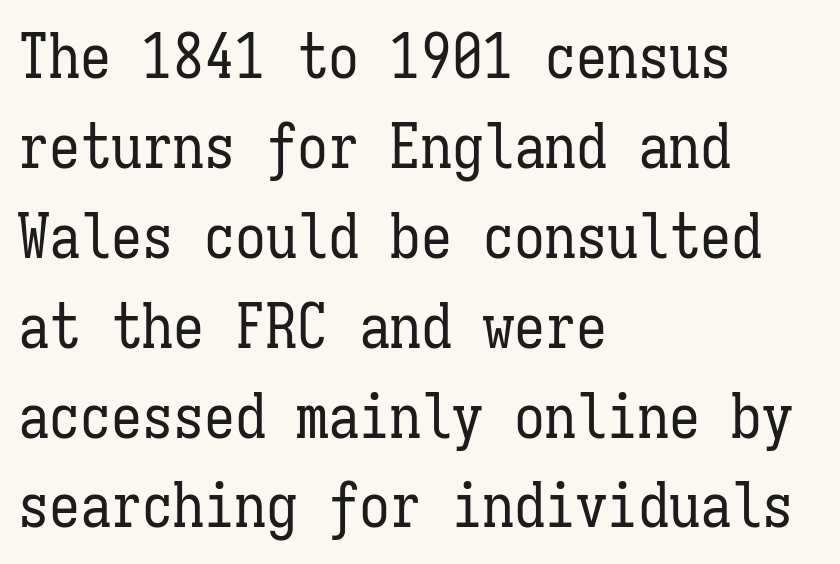
The image shows 62 px regular-weight, condensed type, upright, monospaced; set left-aligned, normal line spacing (1.45x), normal letter spacing, not underlined; low stroke contrast and a medium x-height.
